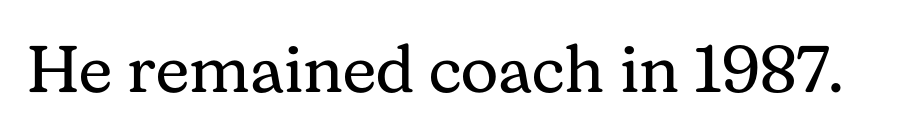
{"serif": "yes", "italic": "no", "bold": "no", "weight": "regular", "width": "normal", "stroke_contrast": "medium", "x_height": "medium", "monospaced": "no", "underline": "no", "letter_spacing": "normal", "letter_spacing_em": 0.0, "glyph_px": 66}
